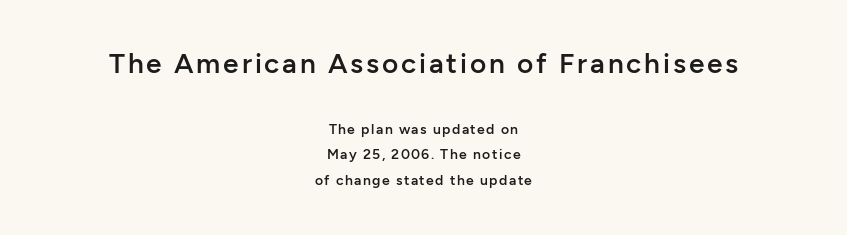
Q: Is the text bold? A: Semi-bold.
Q: Is the text italic (slanted)? A: No, it is upright.
Q: Is the typeface a serif or a sans-serif typeface? A: Sans-serif.
Q: Is the text underlined? A: No.
Q: How is the paragraph aligned? A: Centered.
Q: Which block of text is set in a larger size, the first (top) or the second (bottom)? A: The first (top) one.
Q: Width (condensed, normal, or wide)? A: Normal.
Q: Stroke contrast? A: Low.
Q: x-height? A: Medium.
Q: Monospaced? A: No.
